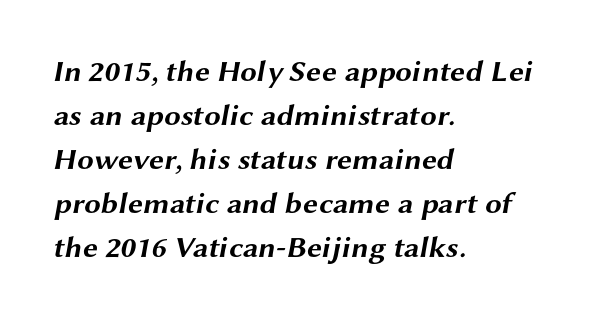
{"serif": "no", "bold": "yes", "weight": "bold", "width": "wide", "stroke_contrast": "medium", "x_height": "medium", "monospaced": "no", "underline": "no", "align": "left", "line_spacing": "normal", "line_spacing_ratio": 1.47, "letter_spacing": "normal", "letter_spacing_em": 0.0, "glyph_px": 30}
